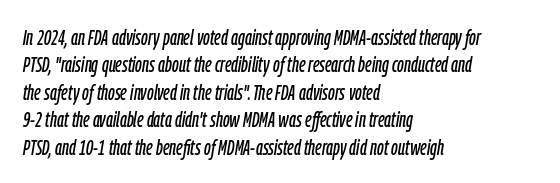
Q: Is the text italic (slanted)? A: Yes, it leans right by about 9 degrees.
Q: Is the text underlined? A: No.
Q: How is the paragraph aligned? A: Left-aligned.
Q: Is the spacing between letters normal or unusually wide? A: Normal.
Q: Is the spacing between lines tight, normal or loose? A: Normal.
